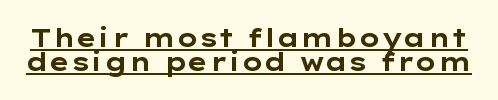
The image shows 25 px bold type, upright; set tight line spacing (0.96x), normal letter spacing, underlined.
